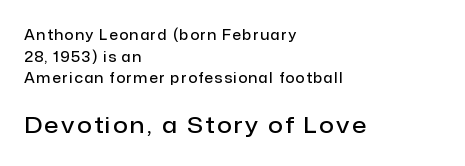
Compared with a centered layout, this one pins lines to the left instead. The rows are spaced the way most documents space them. The letters stand straight up with perfectly vertical stems. The space beneath each line is pristine and unruled. Which of the two is more prominent by size? The second, at the bottom. On the weight axis this lands at semibold, roughly 600.
